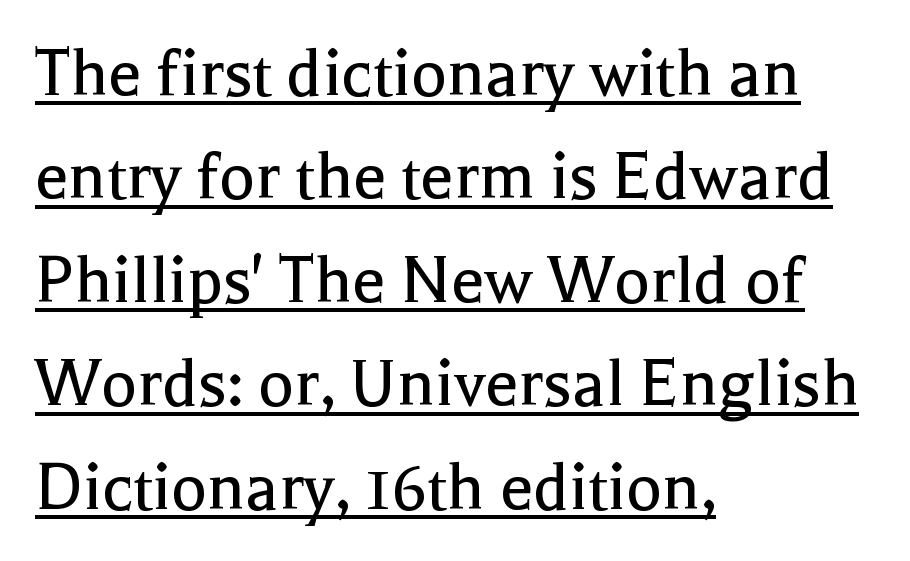
Q: Is the text bold? A: No.
Q: Is the text italic (slanted)? A: No, it is upright.
Q: Is the typeface a serif or a sans-serif typeface? A: Serif.
Q: Is the text underlined? A: Yes.
Q: How is the paragraph aligned? A: Left-aligned.
Q: Is the spacing between letters normal or unusually wide? A: Normal.
Q: Is the spacing between lines tight, normal or loose? A: Normal.
Q: Width (condensed, normal, or wide)? A: Normal.
Q: x-height? A: Medium.
Q: Monospaced? A: No.
